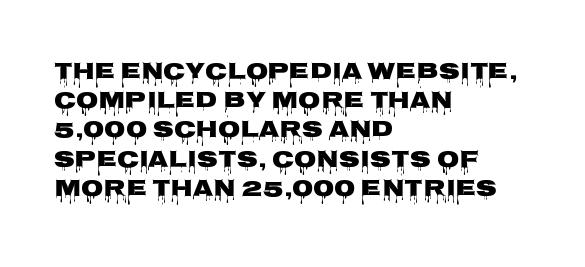
Q: Is the text bold? A: Yes.
Q: Is the text italic (slanted)? A: No, it is upright.
Q: Is the text underlined? A: No.
Q: How is the paragraph aligned? A: Left-aligned.
Q: Is the spacing between letters normal or unusually wide? A: Normal.
Q: Is the spacing between lines tight, normal or loose? A: Normal.
